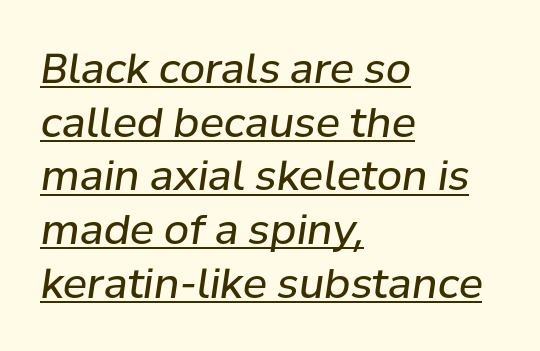
The image shows 41 px regular-weight type, italic (leaning right); set left-aligned, normal line spacing (1.31x), normal letter spacing, underlined; low stroke contrast and a medium x-height.
